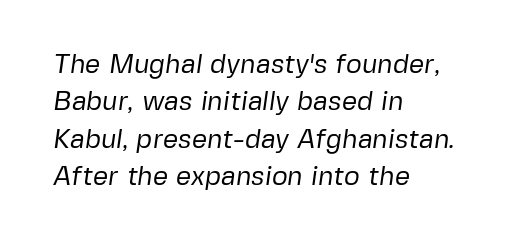
The image shows 27 px text type; set left-aligned, normal line spacing (1.38x), normal letter spacing, not underlined.
